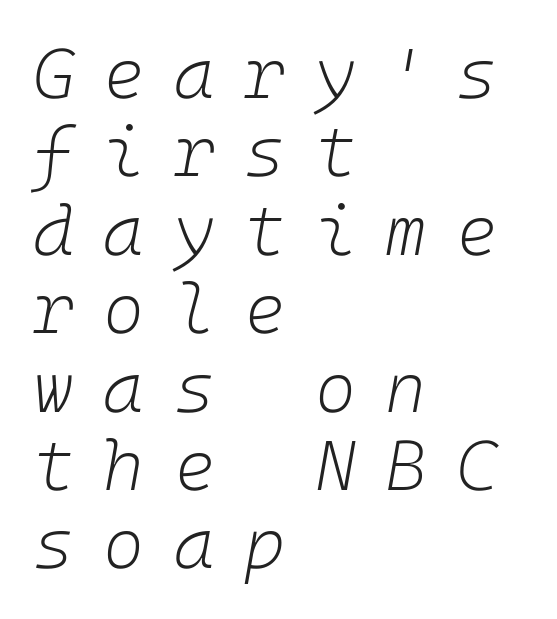
The glyphs are unaccompanied by any horizontal stroke below them. Typeset ragged right — the left edge is the straight one. Yep, that's italic — everything's leaning. The block of text is dense from top to bottom, with scant space between rows.
